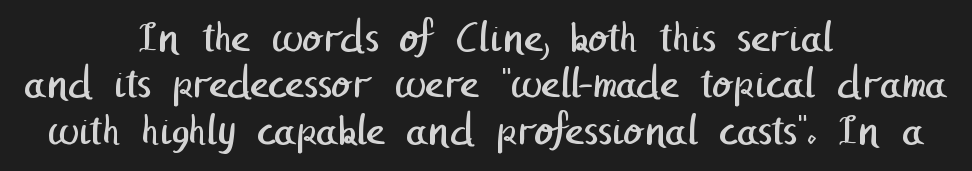
{"serif": "no", "bold": "no", "weight": "regular", "width": "normal", "stroke_contrast": "low", "x_height": "medium", "underline": "no", "align": "center", "line_spacing": "tight", "line_spacing_ratio": 1.03, "letter_spacing": "normal", "letter_spacing_em": 0.0, "glyph_px": 45}
